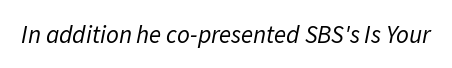
{"italic": "yes", "lean": "right", "slant_degrees": 11, "bold": "no", "underline": "no", "letter_spacing": "normal", "letter_spacing_em": 0.0, "glyph_px": 25}
